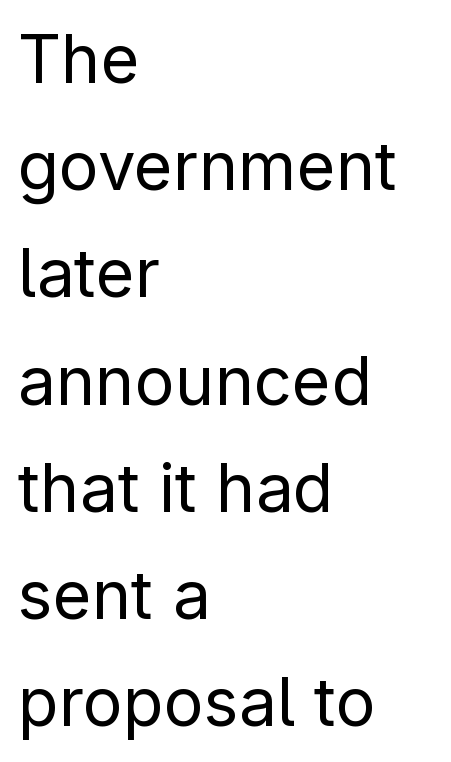
The image shows 67 px regular-weight sans-serif type, upright; set left-aligned, normal line spacing (1.6x), normal letter spacing, not underlined; low stroke contrast and a medium x-height.
